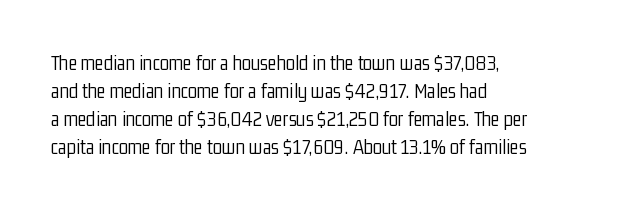
The image shows 21 px text type, upright; set left-aligned, normal line spacing (1.33x), normal letter spacing, not underlined.
